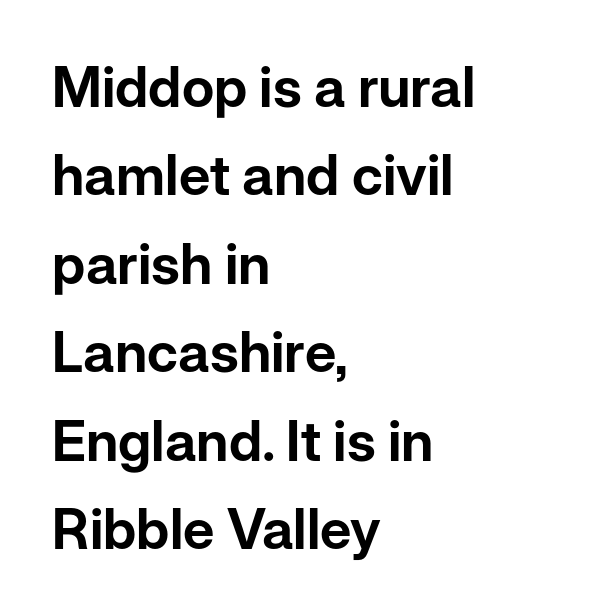
Q: Is the text italic (slanted)? A: No, it is upright.
Q: Is the typeface a serif or a sans-serif typeface? A: Sans-serif.
Q: Is the text underlined? A: No.
Q: How is the paragraph aligned? A: Left-aligned.
Q: Is the spacing between letters normal or unusually wide? A: Normal.
Q: Is the spacing between lines tight, normal or loose? A: Normal.
Q: Width (condensed, normal, or wide)? A: Normal.
Q: Stroke contrast? A: Low.
Q: x-height? A: Medium.
Q: Monospaced? A: No.
